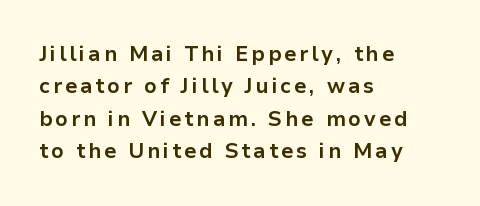
The image shows 21 px bold type, upright; set left-aligned, normal line spacing (1.54x), not underlined.
